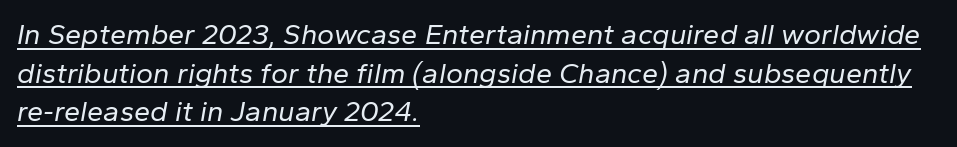
Q: Is the text bold? A: No.
Q: Is the text italic (slanted)? A: Yes, it leans right by about 10 degrees.
Q: Is the text underlined? A: Yes.
Q: How is the paragraph aligned? A: Left-aligned.
Q: Is the spacing between letters normal or unusually wide? A: Normal.
Q: Is the spacing between lines tight, normal or loose? A: Normal.
Q: Width (condensed, normal, or wide)? A: Normal.
Q: Stroke contrast? A: Low.
Q: x-height? A: Medium.
Q: Monospaced? A: No.
